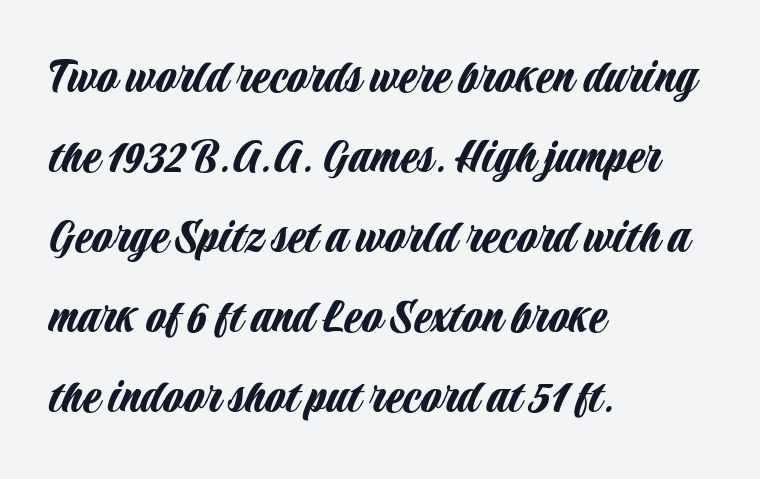
Q: Is the text italic (slanted)? A: Yes.
Q: Is the typeface a serif or a sans-serif typeface? A: Sans-serif.
Q: Is the text underlined? A: No.
Q: How is the paragraph aligned? A: Left-aligned.
Q: Is the spacing between letters normal or unusually wide? A: Normal.
Q: Is the spacing between lines tight, normal or loose? A: Normal.
Q: Width (condensed, normal, or wide)? A: Condensed.
Q: Stroke contrast? A: Low.
Q: x-height? A: Large.
Q: Monospaced? A: No.
